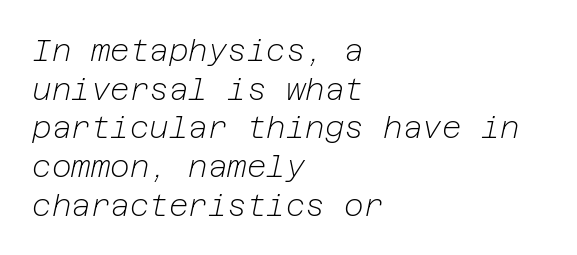
The image shows 30 px light type, italic (leaning right); set left-aligned, normal line spacing (1.29x), normal letter spacing, not underlined; low stroke contrast and a medium x-height.
